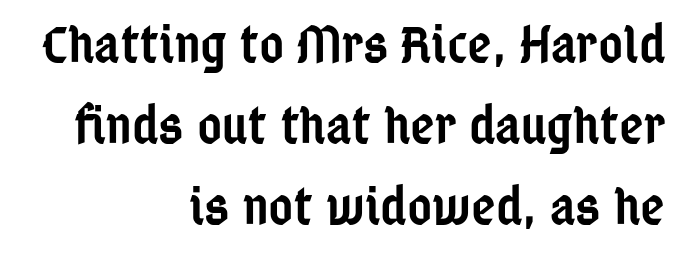
Q: Is the text bold? A: Semi-bold.
Q: Is the text italic (slanted)? A: No, it is upright.
Q: Is the typeface a serif or a sans-serif typeface? A: Sans-serif.
Q: Is the text underlined? A: No.
Q: How is the paragraph aligned? A: Right-aligned.
Q: Is the spacing between letters normal or unusually wide? A: Normal.
Q: Is the spacing between lines tight, normal or loose? A: Normal.
Q: Width (condensed, normal, or wide)? A: Condensed.
Q: Stroke contrast? A: Low.
Q: x-height? A: Medium.
Q: Monospaced? A: No.
